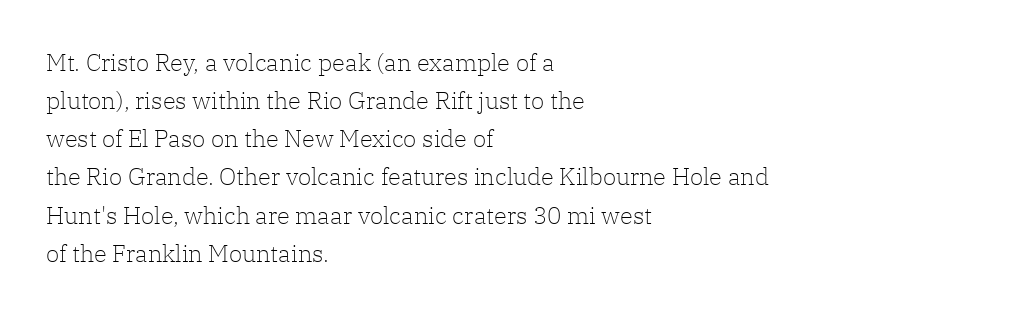
{"italic": "no", "bold": "no", "underline": "no", "align": "left", "line_spacing": "normal", "line_spacing_ratio": 1.59, "letter_spacing": "normal", "letter_spacing_em": 0.0, "glyph_px": 24}
